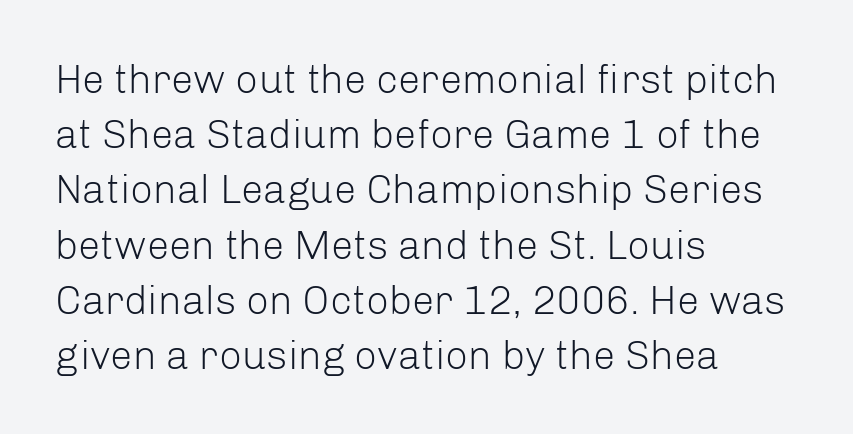
Are there feet on the stems? There aren't — it's a sans. Standard letterfit; no display-style spreading of the glyphs. In terms of leading, this rendering sits right in the middle. Ascenders rise straight up at ninety degrees.
